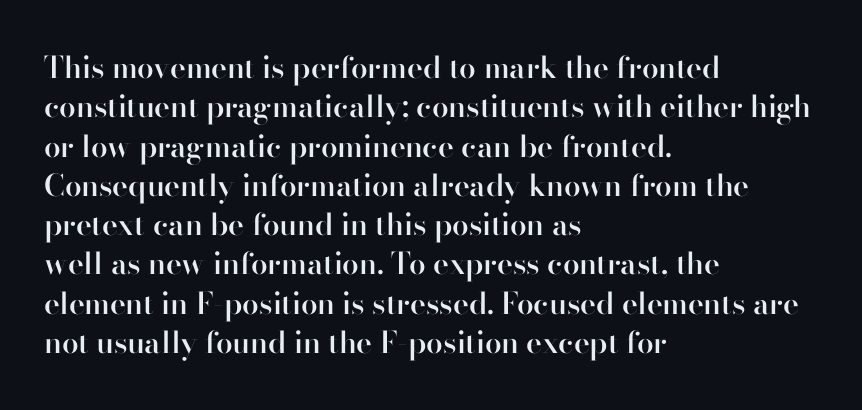
{"serif": "no", "italic": "no", "bold": "semi", "weight": "semibold", "width": "normal", "stroke_contrast": "high", "x_height": "small", "monospaced": "no", "underline": "no", "align": "left", "line_spacing": "normal", "line_spacing_ratio": 1.31, "letter_spacing": "normal", "letter_spacing_em": 0.0, "glyph_px": 30}
